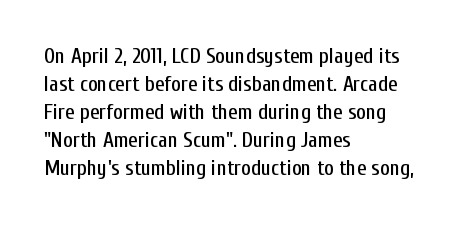
If you measured baseline to baseline, you'd find a middling distance. Descenders are the only things crossing below the line. The lines in this sample share a left origin and differ only in where they stop. Letter spacing: default. Quick note: not italic, upright.
